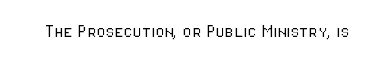
Q: Is the text bold? A: No.
Q: Is the text italic (slanted)? A: No, it is upright.
Q: Is the text underlined? A: No.
Q: Is the spacing between letters normal or unusually wide? A: Normal.
